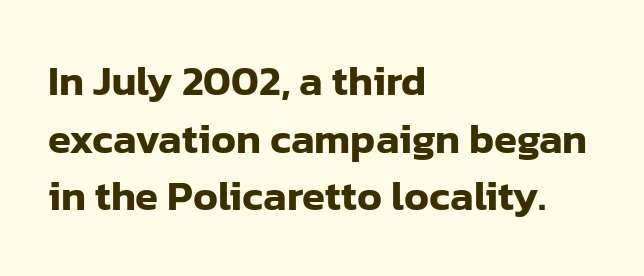
The glyphs are unaccompanied by any horizontal stroke below them. These lines were composed using upright roman letters. Here the designer chose a conventional face with non-uniform glyph widths. Stroke terminals: plain, sans-serif.
